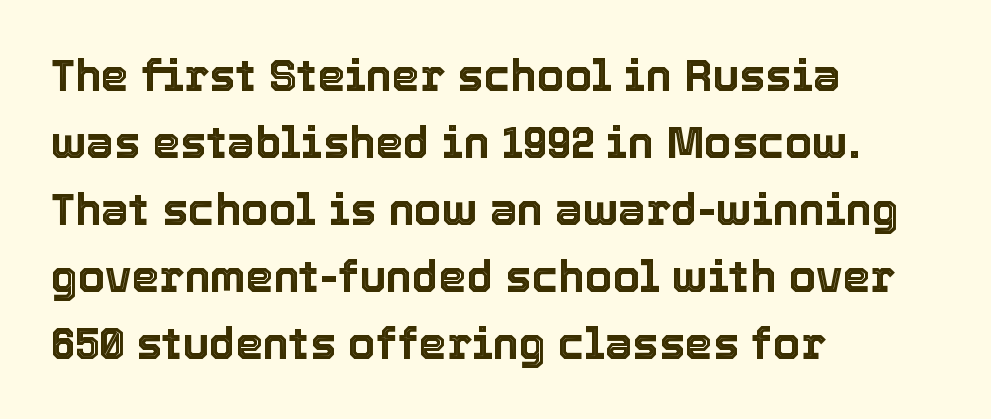
Q: Is the text italic (slanted)? A: No, it is upright.
Q: Is the text underlined? A: No.
Q: How is the paragraph aligned? A: Left-aligned.
Q: Is the spacing between letters normal or unusually wide? A: Normal.
Q: Is the spacing between lines tight, normal or loose? A: Normal.
Q: Width (condensed, normal, or wide)? A: Normal.
Q: x-height? A: Medium.
Q: Monospaced? A: No.
